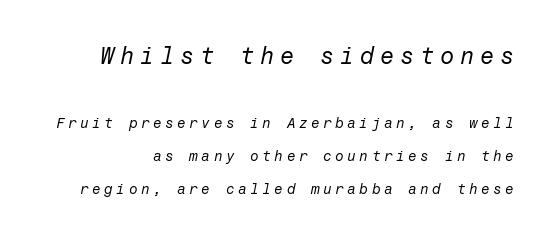
Q: Is the text bold? A: No.
Q: Is the text italic (slanted)? A: Yes, it leans right by about 12 degrees.
Q: Is the text underlined? A: No.
Q: Is the spacing between letters normal or unusually wide? A: Unusually wide.
Q: Is the spacing between lines tight, normal or loose? A: Loose.
Q: Which block of text is set in a larger size, the first (top) or the second (bottom)? A: The first (top) one.
